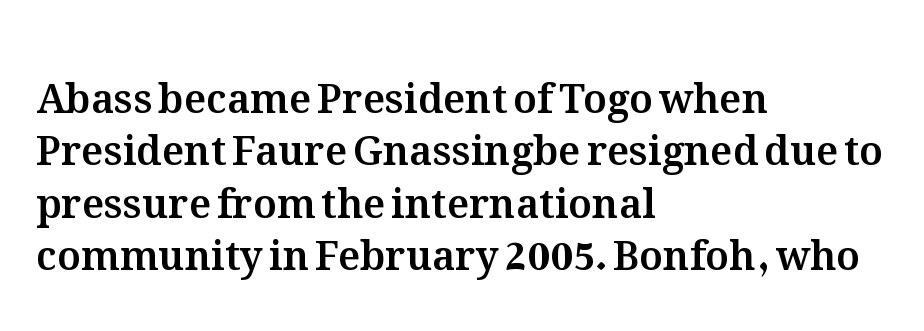
Q: Is the text italic (slanted)? A: No, it is upright.
Q: Is the text underlined? A: No.
Q: How is the paragraph aligned? A: Left-aligned.
Q: Is the spacing between letters normal or unusually wide? A: Normal.
Q: Is the spacing between lines tight, normal or loose? A: Normal.
Q: Width (condensed, normal, or wide)? A: Normal.
Q: Stroke contrast? A: Medium.
Q: x-height? A: Medium.
Q: Monospaced? A: No.
